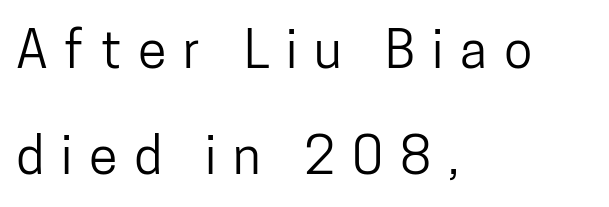
Is there any slant? The stems are plumb. Letter spacing: wide. Descender tails drop into unmarked territory. You can tell from the bare stems that sans-serif type was used.
